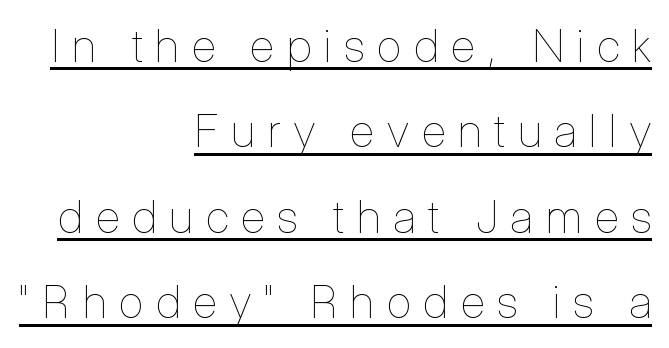
{"italic": "no", "bold": "no", "weight": "thin", "width": "condensed", "stroke_contrast": "low", "x_height": "medium", "monospaced": "no", "underline": "yes", "align": "right", "line_spacing": "loose", "line_spacing_ratio": 1.9, "letter_spacing": "wide", "letter_spacing_em": 0.29, "glyph_px": 45}
